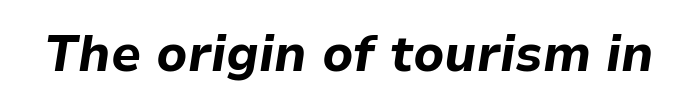
Underline: absent. Compared with ordinary roman type, these characters are visibly tilted. The sample has been set heavy, in full bold. This sample has the flowing, uneven cadence of proportional lettering. The line texture is even and compact thanks to regular tracking.
